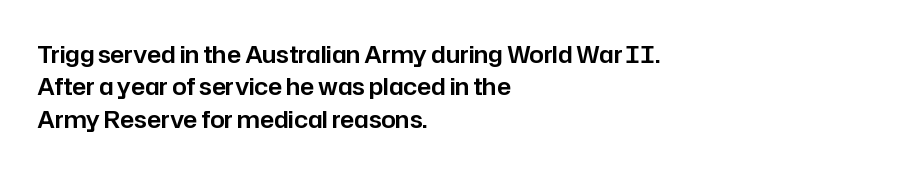
Q: Is the text italic (slanted)? A: No, it is upright.
Q: Is the text underlined? A: No.
Q: How is the paragraph aligned? A: Left-aligned.
Q: Is the spacing between letters normal or unusually wide? A: Normal.
Q: Is the spacing between lines tight, normal or loose? A: Normal.
